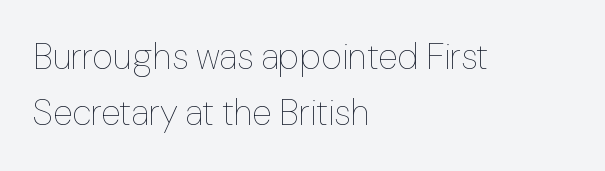
Posture: straight, roman, zero tilt. These glyphs show unthickened strokes, regular width or finer. Is this a fixed-width face? No — the glyphs have proportional, varying widths. Interline gaps are of average width in this sample. Lines of text with bare space underneath. Honestly, the letter spacing is just normal — you wouldn't notice it.
